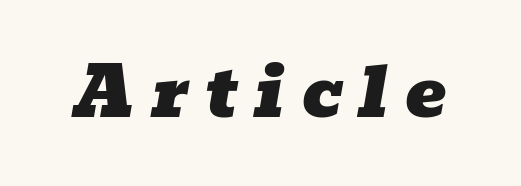
Substantial extra tracking has been applied to these lines. It's the slanting kind of type. The gap between lines stays unmarked. Classification — serif. Is this a fixed-width face? No — the glyphs have proportional, varying widths.
